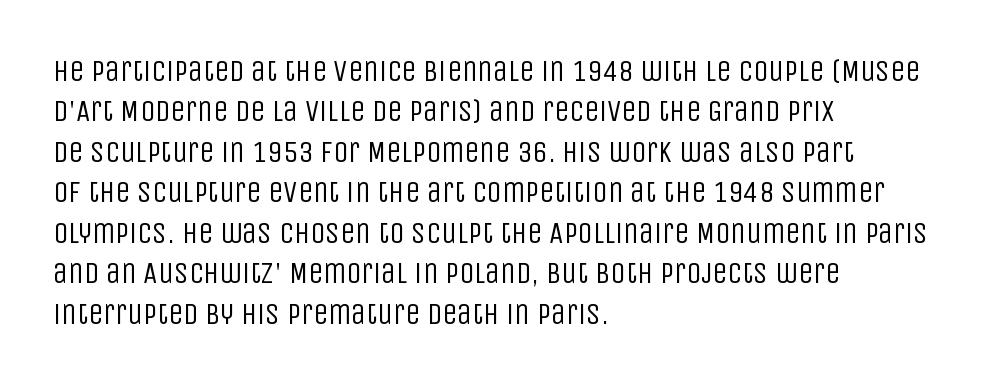
The typesetter chose a ragged-right arrangement here. Proportional: the letters do not fall into vertical columns. Observe the ordinary spacing: letters are neighbours, not strangers. Any mark beneath the type? The region is blank. The block of text has a typical density, with ordinary space between rows. The type family on display is of the sans-serif kind.
